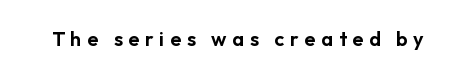
Is there any slant? The stems are plumb. Substantial extra tracking has been applied to these lines. Quick note: underline off.
